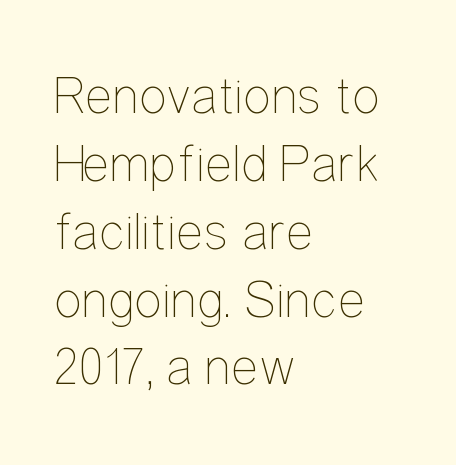
The vertical gap from one line to the next is medium. Italic: no, the glyphs are upright roman. The cut favours lightness, reaching ordinary text weight at its darkest. You could not count columns in this text — the font is proportionally spaced. Reading down the block, your eye returns to a fixed left position each line.
